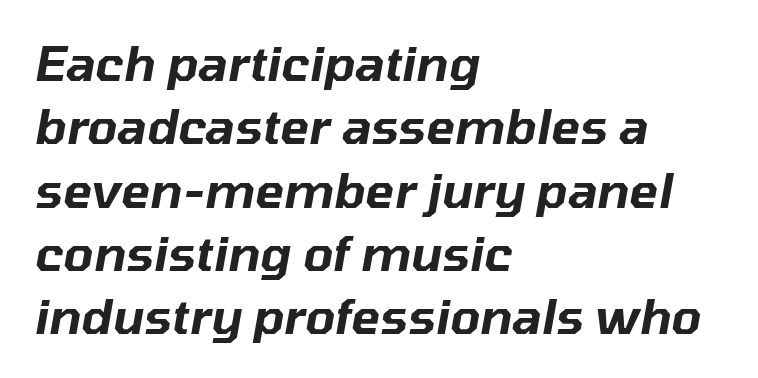
The face used here has a pronounced slope to its letters. Reading down the block, your eye returns to a fixed left position each line. Decoration check: the copy has no underline. Note the varied advance widths — an 'i' is clearly narrower than an 'm'. The rows are spaced the way most documents space them.
